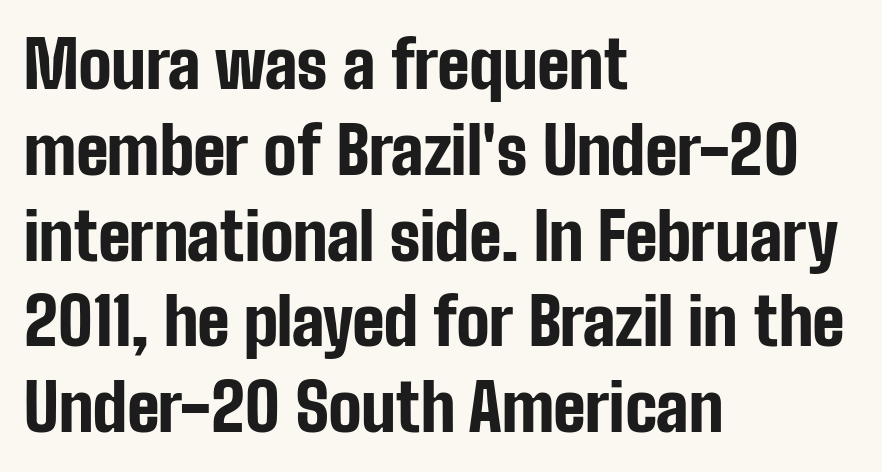
Q: Is the text bold? A: Yes.
Q: Is the text italic (slanted)? A: No, it is upright.
Q: Is the typeface a serif or a sans-serif typeface? A: Sans-serif.
Q: Is the text underlined? A: No.
Q: How is the paragraph aligned? A: Left-aligned.
Q: Is the spacing between letters normal or unusually wide? A: Normal.
Q: Is the spacing between lines tight, normal or loose? A: Normal.
Q: Width (condensed, normal, or wide)? A: Condensed.
Q: Stroke contrast? A: Low.
Q: x-height? A: Medium.
Q: Monospaced? A: No.
